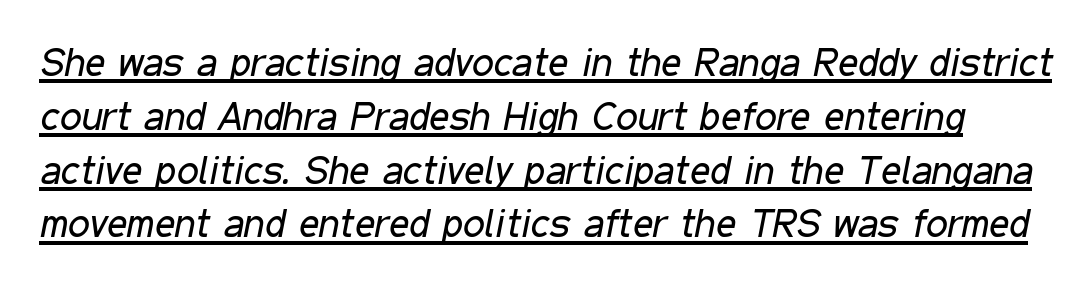
Q: Is the text bold? A: No.
Q: Is the text italic (slanted)? A: Yes, it leans right by about 11 degrees.
Q: Is the text underlined? A: Yes.
Q: Is the spacing between letters normal or unusually wide? A: Normal.
Q: Is the spacing between lines tight, normal or loose? A: Normal.
Q: Width (condensed, normal, or wide)? A: Condensed.
Q: Stroke contrast? A: Low.
Q: x-height? A: Medium.
Q: Monospaced? A: No.
